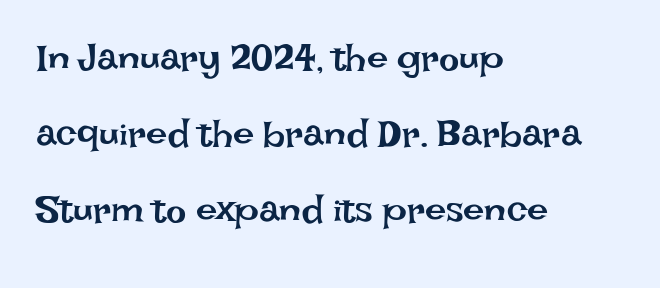
Q: Is the text bold? A: No.
Q: Is the text italic (slanted)? A: No, it is upright.
Q: Is the text underlined? A: No.
Q: How is the paragraph aligned? A: Left-aligned.
Q: Is the spacing between letters normal or unusually wide? A: Normal.
Q: Is the spacing between lines tight, normal or loose? A: Loose.
Q: Width (condensed, normal, or wide)? A: Normal.
Q: Stroke contrast? A: Low.
Q: x-height? A: Large.
Q: Monospaced? A: No.
